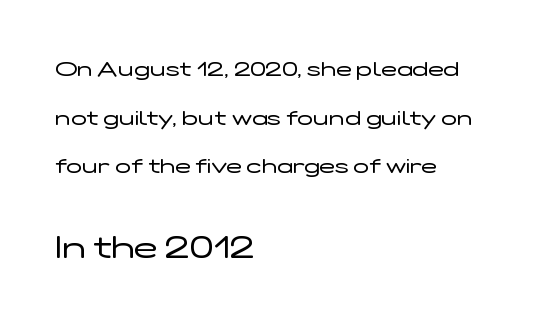
{"serif": "no", "italic": "no", "bold": "no", "weight": "regular", "width": "wide", "stroke_contrast": "low", "x_height": "medium", "monospaced": "no", "underline": "no", "align": "left", "line_spacing": "loose", "line_spacing_ratio": 2.31, "letter_spacing": "normal", "letter_spacing_em": 0.0, "larger_block": "second", "size_ratio": 1.52, "glyph_px": 32}
